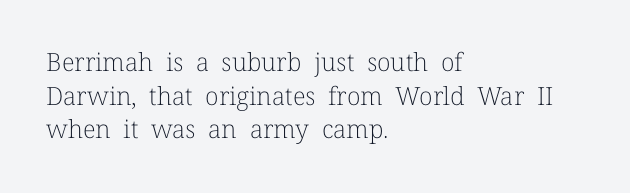
Honestly, there is no underline to notice here at all. When letters stand straight like this, we call the style roman or upright. The passage shown stacks its lines at a standard gap. Horizontal alignment here is leftward, the default for most running prose. Ink coverage per letter is moderate at most.
